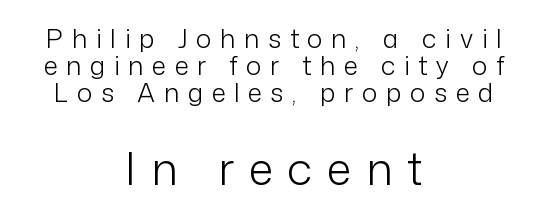
The image shows 45 px light sans-serif type, upright; set centered, tight line spacing (1.03x), unusually wide letter spacing (+0.33 em), not underlined; the second (bottom) block is 1.73x larger; low stroke contrast and a medium x-height.
